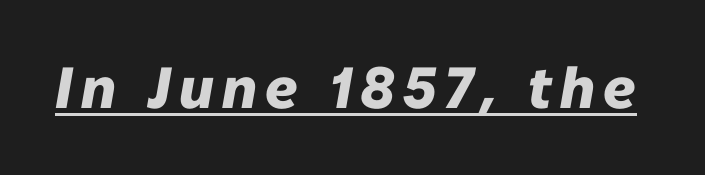
Each letter keeps its own natural width here, so spacing adapts to shape. Designer's note — italics engaged. These lines carry a lot of weight — the face is fully bold. Glance below the letters and you will spot a drawn line.
